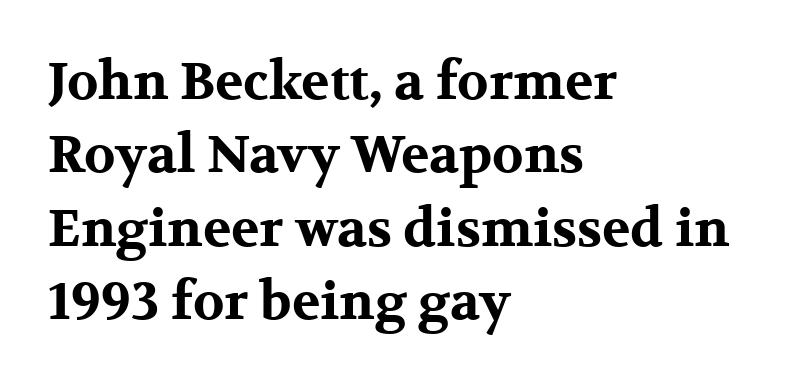
{"serif": "yes", "italic": "no", "bold": "yes", "weight": "bold", "width": "wide", "stroke_contrast": "medium", "x_height": "medium", "monospaced": "no", "underline": "no", "align": "left", "line_spacing": "normal", "line_spacing_ratio": 1.41, "letter_spacing": "normal", "letter_spacing_em": 0.0, "glyph_px": 52}
